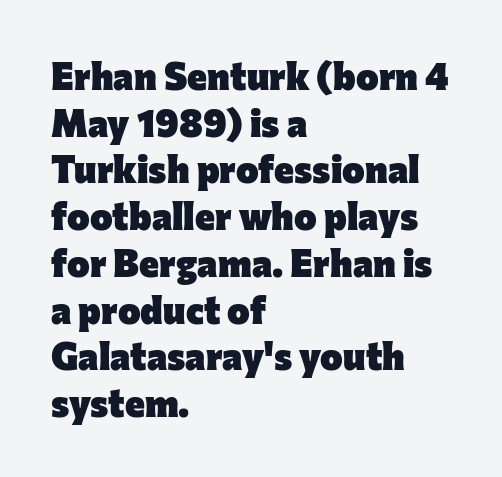
{"serif": "no", "italic": "no", "bold": "yes", "weight": "heavy", "width": "normal", "stroke_contrast": "low", "x_height": "medium", "monospaced": "no", "underline": "no", "align": "left", "line_spacing_ratio": 1.23, "letter_spacing": "normal", "letter_spacing_em": 0.0, "glyph_px": 38}
